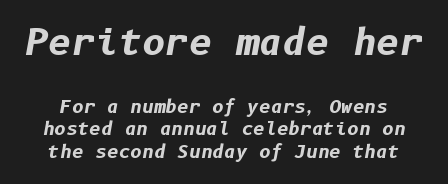
{"italic": "yes", "lean": "right", "slant_degrees": 10, "bold": "yes", "weight": "bold", "width": "normal", "stroke_contrast": "low", "x_height": "medium", "underline": "no", "line_spacing": "normal", "line_spacing_ratio": 1.27, "letter_spacing": "normal", "letter_spacing_em": 0.0, "larger_block": "first", "size_ratio": 2.0, "glyph_px": 36}
